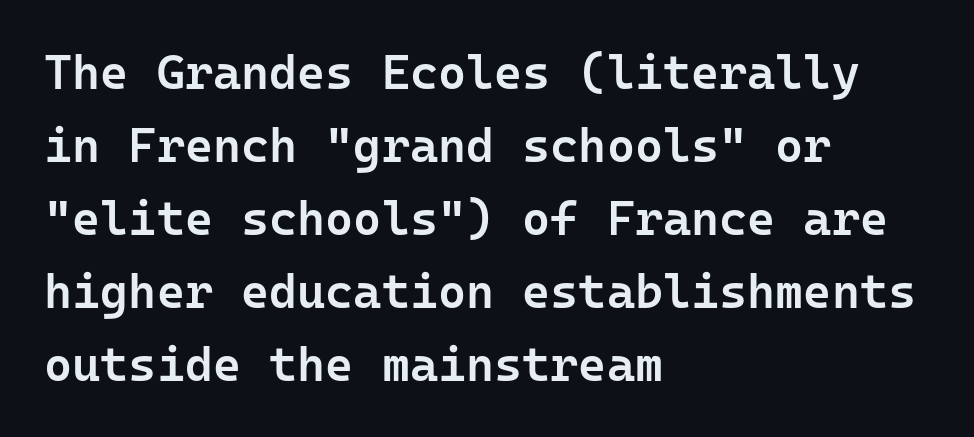
These words are printed semibold, heavier than regular yet not bold. What's the leading like? Ordinary, nothing unusual. Nobody touched the tracking dial on this one. The text was rendered using a sans face with plain stroke endings.
